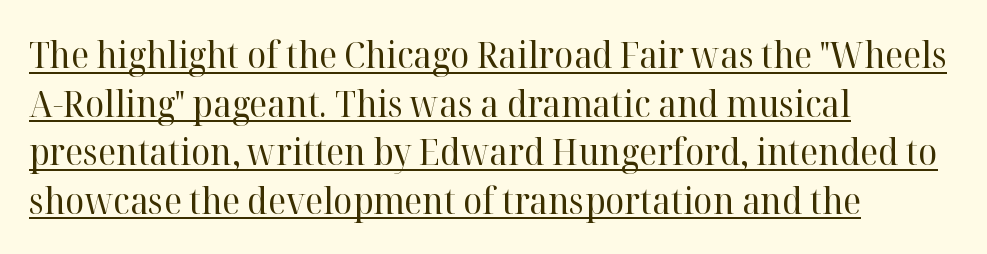
The image shows 36 px regular-weight serif type, upright; set left-aligned, normal line spacing (1.35x), normal letter spacing, underlined; high stroke contrast and a medium x-height.
